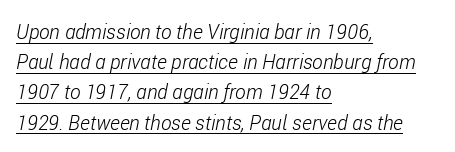
The image shows 20 px text type, italic (leaning right); set left-aligned, normal line spacing (1.51x), normal letter spacing, underlined.
